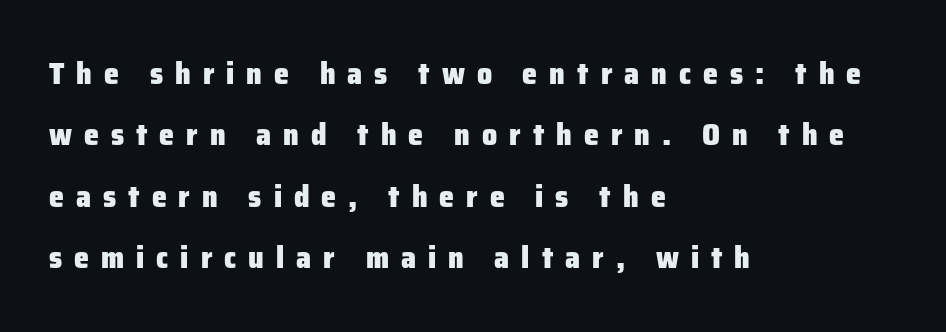
Q: Is the text bold? A: Yes.
Q: Is the text italic (slanted)? A: No, it is upright.
Q: Is the typeface a serif or a sans-serif typeface? A: Sans-serif.
Q: Is the text underlined? A: No.
Q: How is the paragraph aligned? A: Left-aligned.
Q: Is the spacing between letters normal or unusually wide? A: Unusually wide.
Q: Is the spacing between lines tight, normal or loose? A: Loose.
Q: Width (condensed, normal, or wide)? A: Normal.
Q: Stroke contrast? A: Low.
Q: x-height? A: Medium.
Q: Monospaced? A: No.
